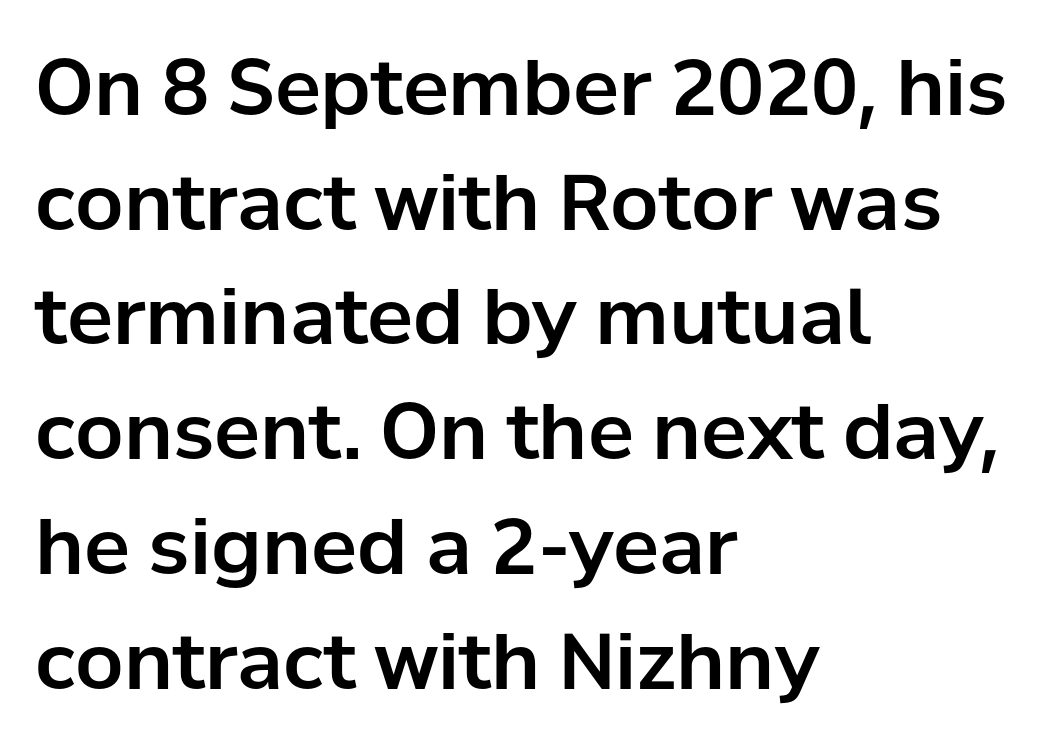
Q: Is the text italic (slanted)? A: No, it is upright.
Q: Is the typeface a serif or a sans-serif typeface? A: Sans-serif.
Q: Is the text underlined? A: No.
Q: How is the paragraph aligned? A: Left-aligned.
Q: Is the spacing between letters normal or unusually wide? A: Normal.
Q: Is the spacing between lines tight, normal or loose? A: Normal.
Q: Width (condensed, normal, or wide)? A: Normal.
Q: Stroke contrast? A: Low.
Q: x-height? A: Medium.
Q: Monospaced? A: No.
